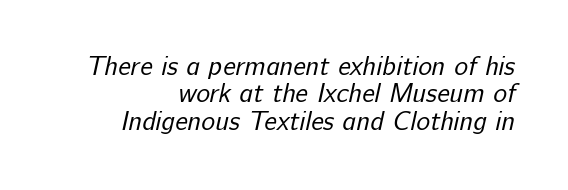
The image shows 26 px text type; set right-aligned, tight line spacing (1.05x), normal letter spacing, not underlined.
